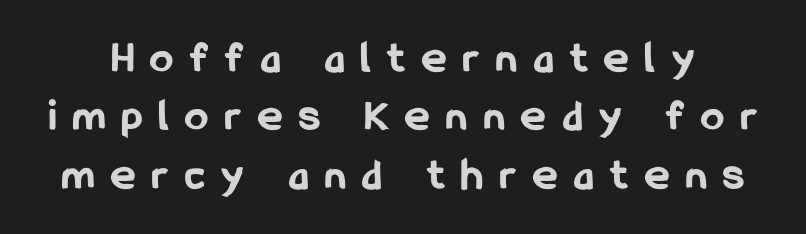
The image shows 46 px bold, condensed sans-serif type, upright; set normal line spacing (1.27x), unusually wide letter spacing (+0.37 em), not underlined; low stroke contrast and a medium x-height.
